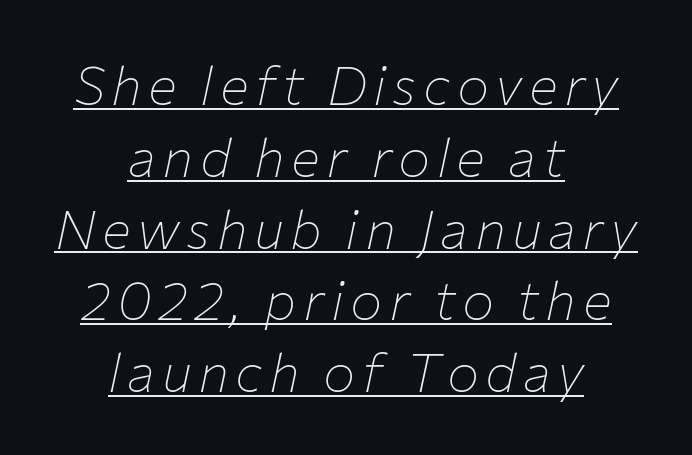
Q: Is the text bold? A: No.
Q: Is the text italic (slanted)? A: Yes, it leans right by about 12 degrees.
Q: Is the text underlined? A: Yes.
Q: How is the paragraph aligned? A: Centered.
Q: Is the spacing between lines tight, normal or loose? A: Normal.
Q: Width (condensed, normal, or wide)? A: Normal.
Q: Stroke contrast? A: Low.
Q: x-height? A: Medium.
Q: Monospaced? A: No.
